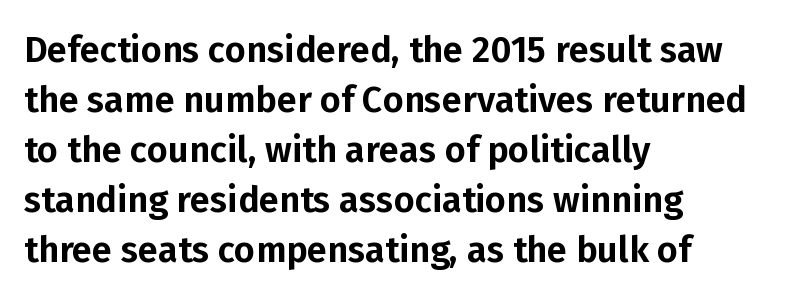
The image shows 36 px sans-serif type, upright; set left-aligned, normal line spacing (1.39x), normal letter spacing, not underlined; low stroke contrast and a medium x-height.
